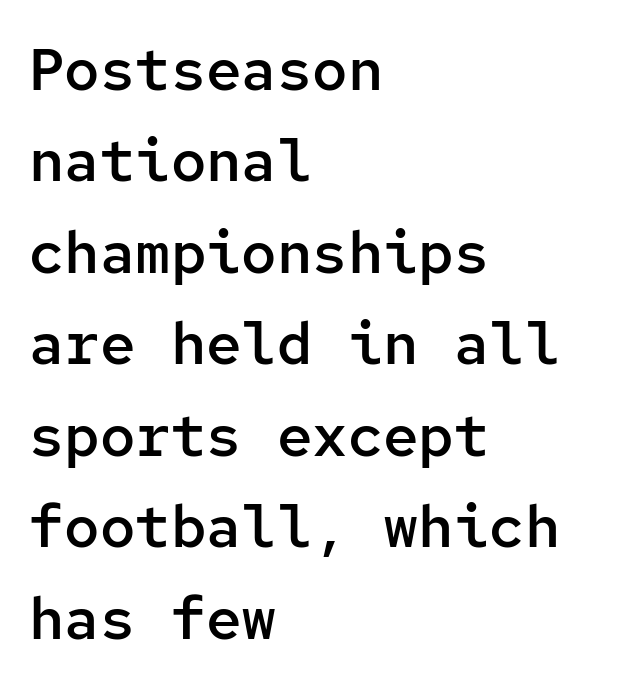
Q: Is the text bold? A: Semi-bold.
Q: Is the text italic (slanted)? A: No, it is upright.
Q: Is the typeface a serif or a sans-serif typeface? A: Sans-serif.
Q: Is the text underlined? A: No.
Q: How is the paragraph aligned? A: Left-aligned.
Q: Is the spacing between letters normal or unusually wide? A: Normal.
Q: Is the spacing between lines tight, normal or loose? A: Normal.
Q: Width (condensed, normal, or wide)? A: Normal.
Q: Stroke contrast? A: Low.
Q: x-height? A: Medium.
Q: Monospaced? A: Yes.
